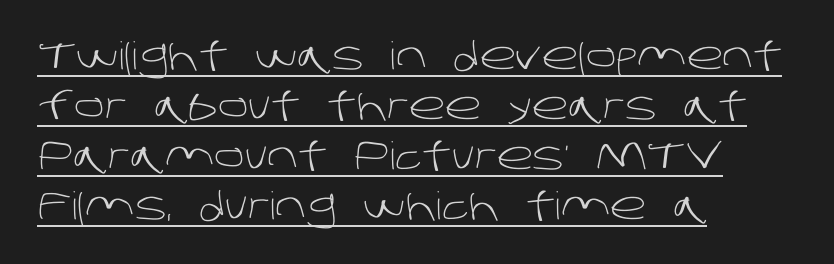
Is there an underline? Yes — a line sits under the letters. This is not heavy type; no bold has been used. The typeface chosen for these lines omits serifs. These lines are set flush left with a ragged right edge. Nobody touched the tracking dial on this one. Spacing verdict: proportional, widths tailored to each character.
